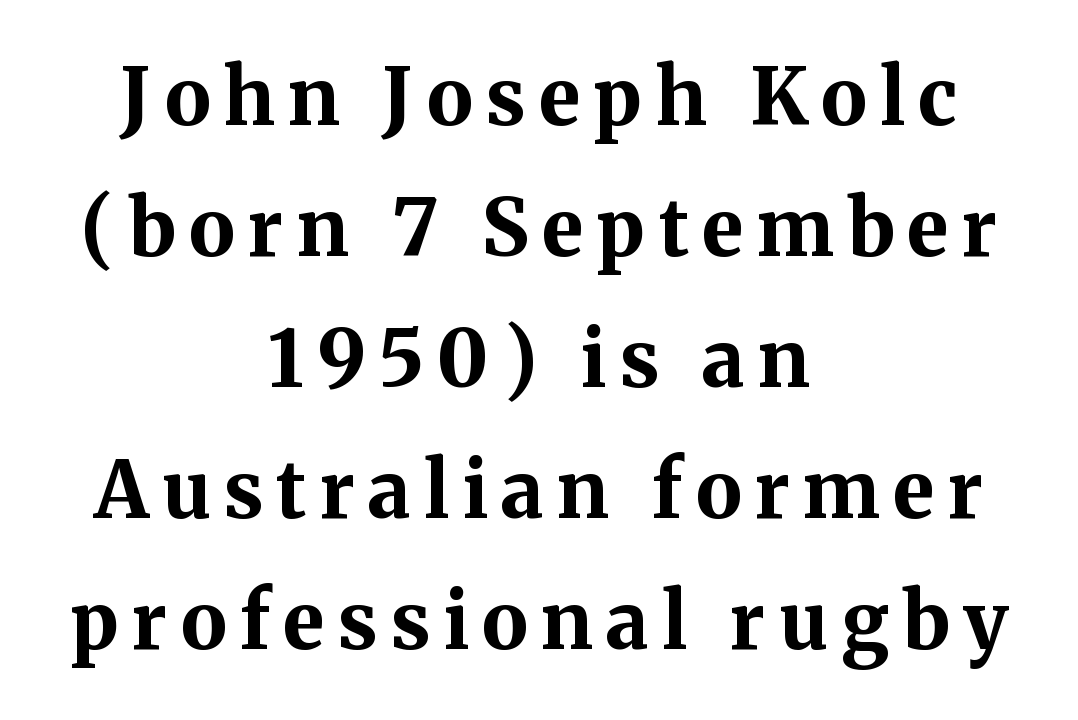
Q: Is the text bold? A: Yes.
Q: Is the text italic (slanted)? A: No, it is upright.
Q: Is the typeface a serif or a sans-serif typeface? A: Serif.
Q: Is the text underlined? A: No.
Q: How is the paragraph aligned? A: Centered.
Q: Is the spacing between lines tight, normal or loose? A: Normal.
Q: Width (condensed, normal, or wide)? A: Normal.
Q: Stroke contrast? A: Medium.
Q: x-height? A: Medium.
Q: Monospaced? A: No.
